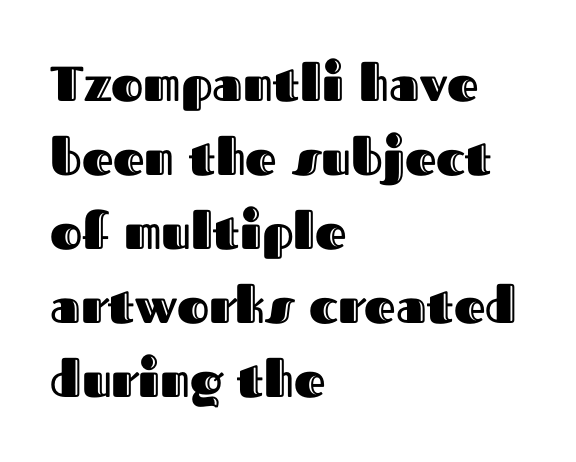
Q: Is the text italic (slanted)? A: No, it is upright.
Q: Is the text underlined? A: No.
Q: How is the paragraph aligned? A: Left-aligned.
Q: Is the spacing between letters normal or unusually wide? A: Normal.
Q: Is the spacing between lines tight, normal or loose? A: Normal.
Q: Width (condensed, normal, or wide)? A: Normal.
Q: x-height? A: Medium.
Q: Monospaced? A: No.
